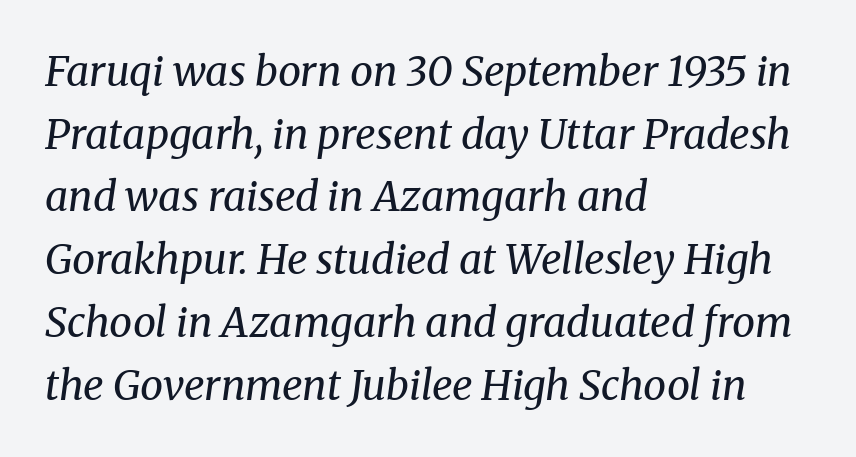
{"serif": "yes", "italic": "yes", "lean": "right", "slant_degrees": 8, "bold": "no", "weight": "regular", "width": "normal", "stroke_contrast": "medium", "x_height": "medium", "monospaced": "no", "underline": "no", "align": "left", "line_spacing": "normal", "line_spacing_ratio": 1.53, "letter_spacing": "normal", "letter_spacing_em": 0.0, "glyph_px": 41}
